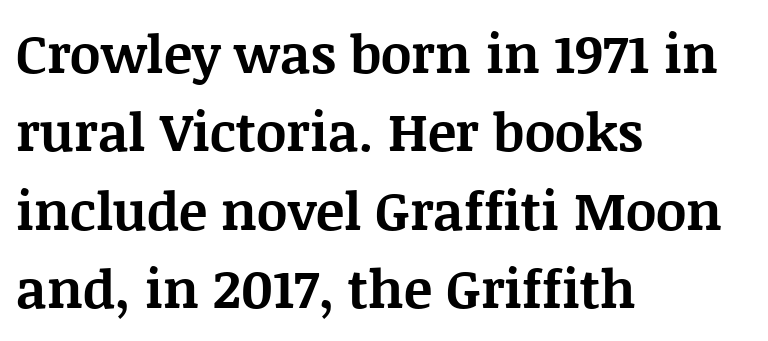
Q: Is the text bold? A: Yes.
Q: Is the text italic (slanted)? A: No, it is upright.
Q: Is the typeface a serif or a sans-serif typeface? A: Serif.
Q: Is the text underlined? A: No.
Q: How is the paragraph aligned? A: Left-aligned.
Q: Is the spacing between letters normal or unusually wide? A: Normal.
Q: Is the spacing between lines tight, normal or loose? A: Normal.
Q: Width (condensed, normal, or wide)? A: Normal.
Q: Stroke contrast? A: Medium.
Q: x-height? A: Large.
Q: Monospaced? A: No.
